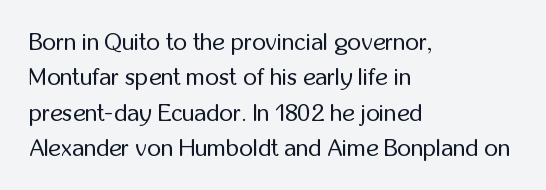
The image shows 24 px text type, upright; set left-aligned, normal line spacing (1.47x), normal letter spacing, not underlined.
